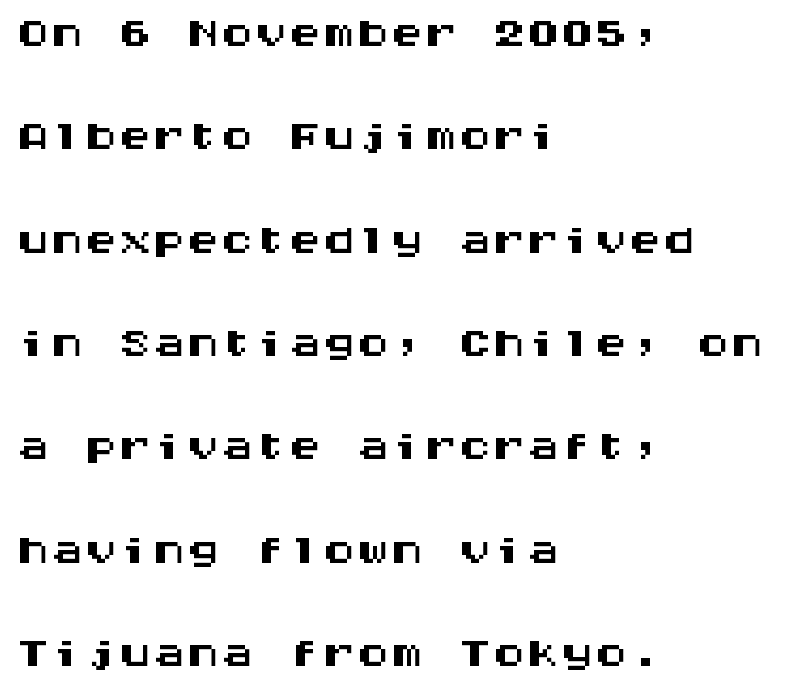
These lines are rendered in a fixed-pitch font. Is the letter spacing exaggerated? No — it looks like the ordinary default. Layout note: lines flush left. Classification — sans serif. A normal amount of white space separates one row of letters from the next.
